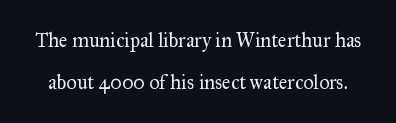
The image shows 20 px text type, upright; set loose line spacing (2.09x), normal letter spacing, not underlined.
